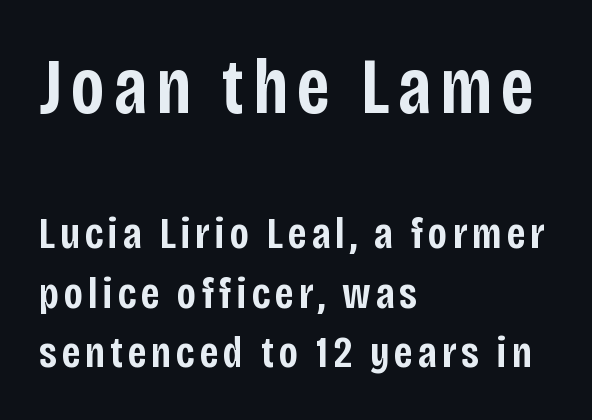
Character size in the leading block exceeds that of the trailing block. Typesetter's note: demi weight, one step under bold. The letters stand upright; this is a roman face. Each new line begins a customary step beneath the previous one. Clear beneath every line of the passage. A typesetter would call this proportional, since set widths differ per character.
